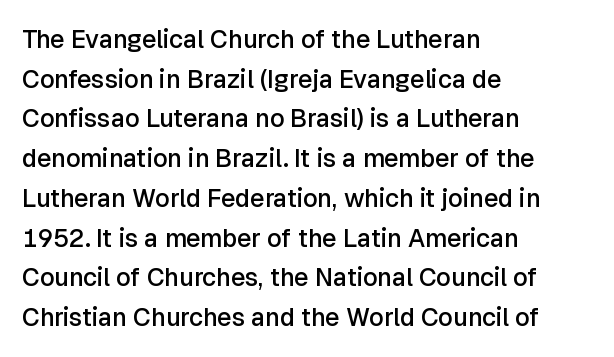
Q: Is the text bold? A: Semi-bold.
Q: Is the text italic (slanted)? A: No, it is upright.
Q: Is the text underlined? A: No.
Q: How is the paragraph aligned? A: Left-aligned.
Q: Is the spacing between letters normal or unusually wide? A: Normal.
Q: Is the spacing between lines tight, normal or loose? A: Normal.
